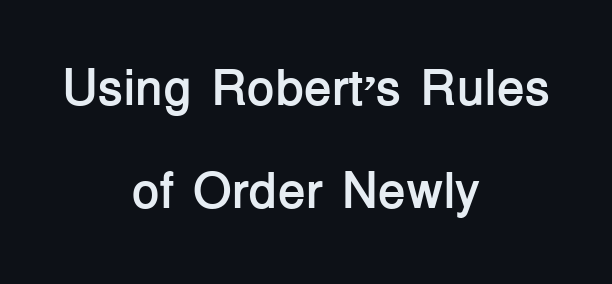
Q: Is the text bold? A: Yes.
Q: Is the text italic (slanted)? A: No, it is upright.
Q: Is the typeface a serif or a sans-serif typeface? A: Sans-serif.
Q: Is the text underlined? A: No.
Q: How is the paragraph aligned? A: Centered.
Q: Is the spacing between letters normal or unusually wide? A: Normal.
Q: Is the spacing between lines tight, normal or loose? A: Loose.
Q: Width (condensed, normal, or wide)? A: Normal.
Q: Stroke contrast? A: Low.
Q: x-height? A: Medium.
Q: Monospaced? A: No.
